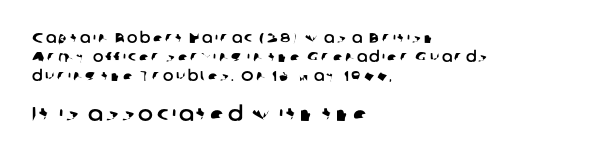
Compared with a centered layout, this one pins lines to the left instead. The composition opens small and finishes big. Has an underline been added? It has not. Whoever set this chose a conventional vertical rhythm.
